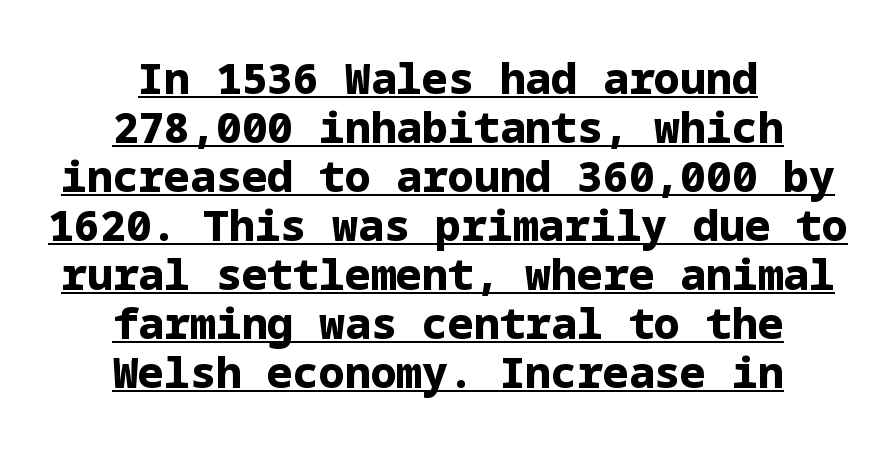
The image shows 43 px bold sans-serif type, upright; set centered, tight line spacing (1.14x), normal letter spacing, underlined; low stroke contrast and a medium x-height.
